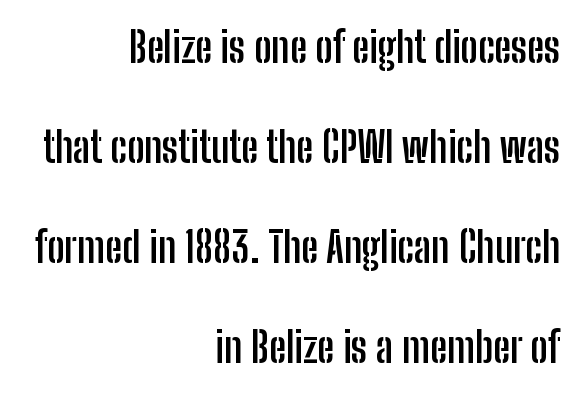
Q: Is the text bold? A: Yes.
Q: Is the text italic (slanted)? A: No, it is upright.
Q: Is the typeface a serif or a sans-serif typeface? A: Sans-serif.
Q: Is the text underlined? A: No.
Q: How is the paragraph aligned? A: Right-aligned.
Q: Is the spacing between letters normal or unusually wide? A: Normal.
Q: Is the spacing between lines tight, normal or loose? A: Loose.
Q: Width (condensed, normal, or wide)? A: Condensed.
Q: Stroke contrast? A: Low.
Q: x-height? A: Medium.
Q: Monospaced? A: No.
